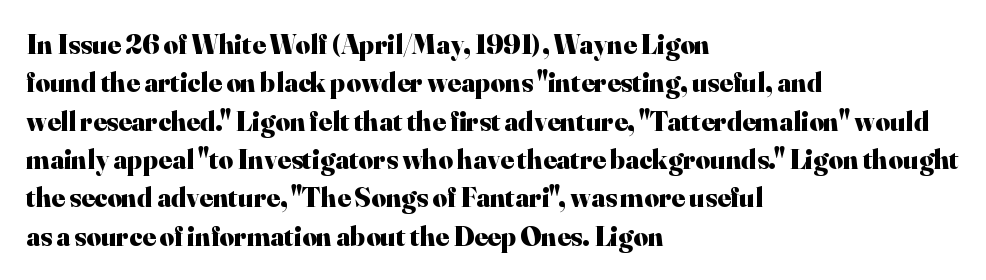
The passage shown is emphatically bold. Summary of vertical rhythm: regular, with standard interline spacing. This is serif lettering, the kind often seen in printed books. The letters advance in unequal steps, a hallmark of proportional type.
